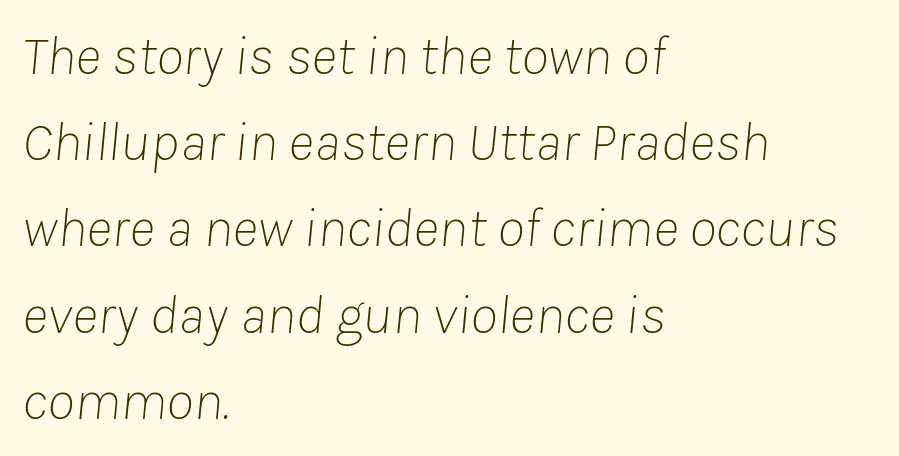
The image shows 56 px thin type, italic (leaning right); set left-aligned, normal line spacing (1.54x), normal letter spacing, not underlined; low stroke contrast and a medium x-height.
